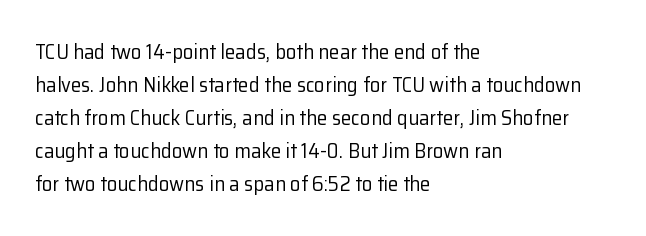
No italicization has been applied; the sample stays upright. This rendering features lettering with no underline. Summary of weight: not heavy and not bold. The typesetter chose a ragged-right arrangement here. The vertical gap from one line to the next is medium.
